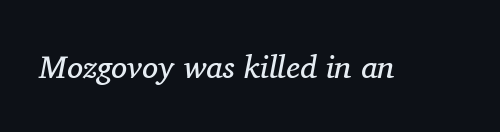
A serif font was chosen for this passage. No chunkiness to these letters — they're not bold. The baseline area is clear. The face used here is proportionally spaced, like ordinary book or web type. When letters slant like this, we call the style italic. No extra tracking has been applied to these lines.
